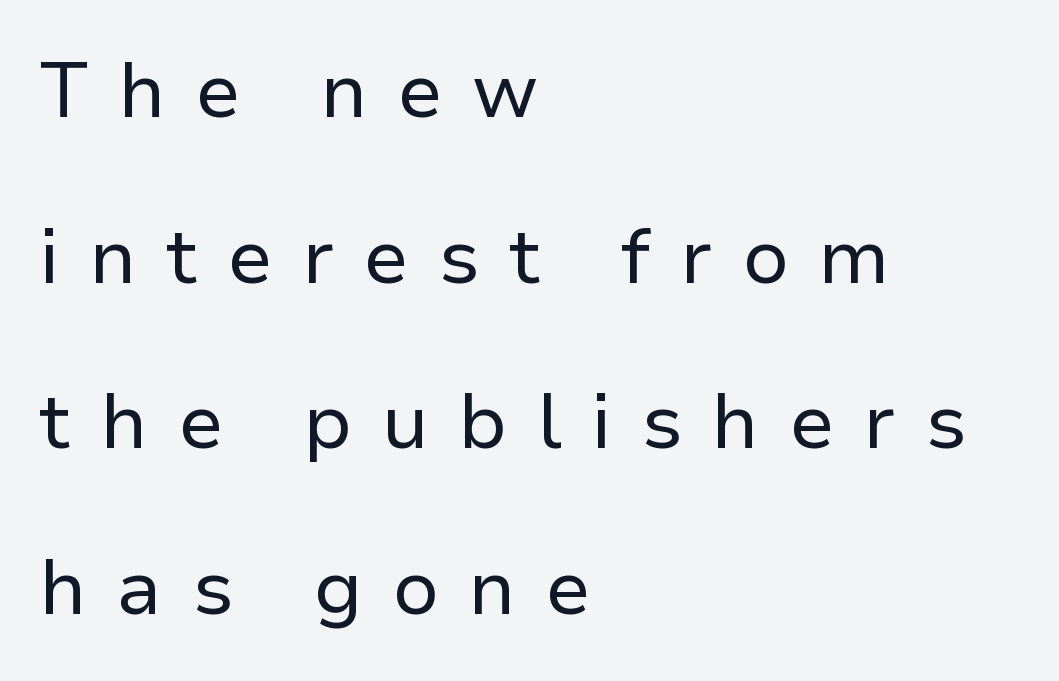
The line-height multiplier appears high, well above default. Nope, not italic — everything's standing straight. The letters carry no serifs — their stems end cleanly without finishing strokes. Loose tracking; the words dissolve into strings of separated letters. The rendering uses natural spacing where letterforms have individual widths.
